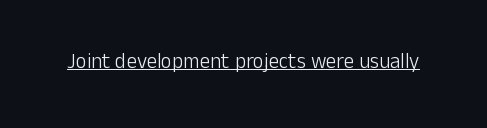
Q: Is the text bold? A: No.
Q: Is the text italic (slanted)? A: No, it is upright.
Q: Is the text underlined? A: Yes.
Q: Is the spacing between letters normal or unusually wide? A: Normal.
